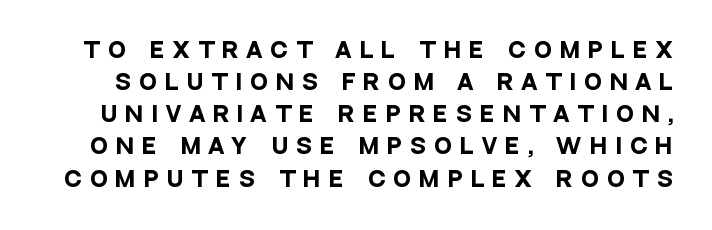
The image shows 21 px bold type, upright; set normal line spacing (1.53x), unusually wide letter spacing (+0.42 em), not underlined.
